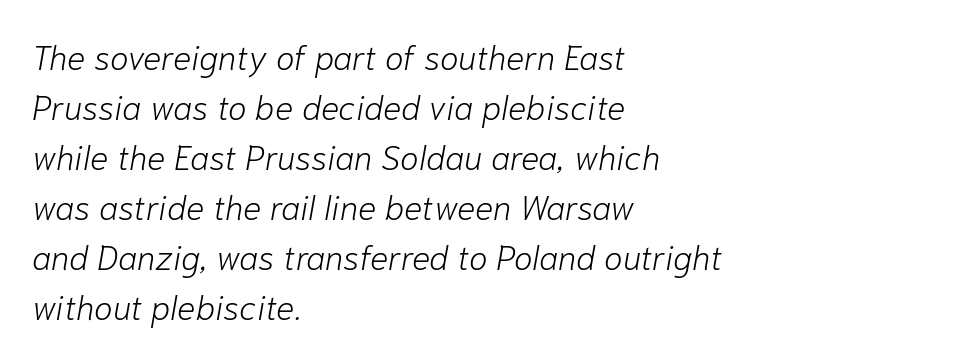
{"italic": "yes", "lean": "right", "slant_degrees": 10, "bold": "no", "weight": "light", "width": "normal", "stroke_contrast": "low", "x_height": "medium", "monospaced": "no", "underline": "no", "align": "left", "line_spacing": "normal", "line_spacing_ratio": 1.47, "letter_spacing": "normal", "letter_spacing_em": 0.0, "glyph_px": 34}
